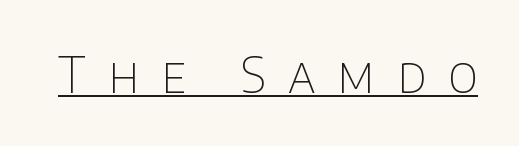
{"serif": "no", "italic": "no", "bold": "no", "weight": "thin", "width": "normal", "stroke_contrast": "low", "x_height": "large", "monospaced": "no", "underline": "yes", "letter_spacing": "wide", "letter_spacing_em": 0.45, "glyph_px": 49}
